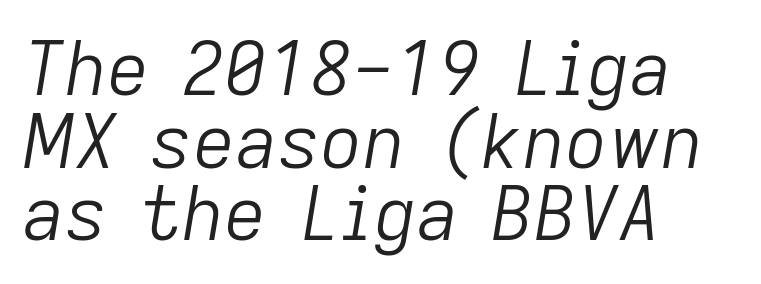
The strip under each line holds only bare page. Observe the ordinary spacing: letters are neighbours, not strangers. Leftover space on each line is placed entirely after the last word. Here the designer chose a conventional face with non-uniform glyph widths.
